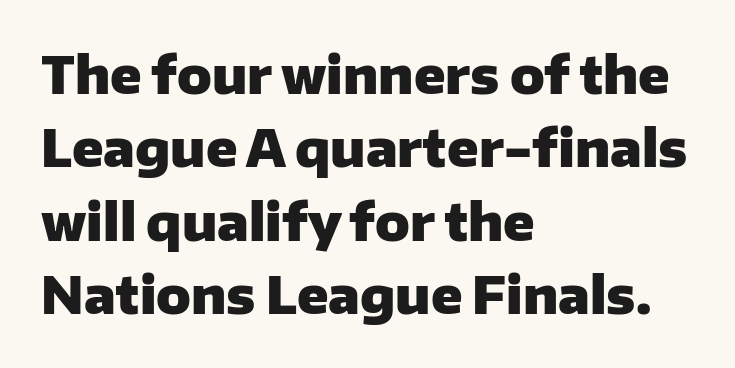
Descender tails drop into unmarked territory. The horizontal fit of the characters is conventional and even. This is the regular roman posture of the typeface. Vertical spacing — default. The rag falls on the right side of this text block. Nope, no serifs anywhere on these letters.
